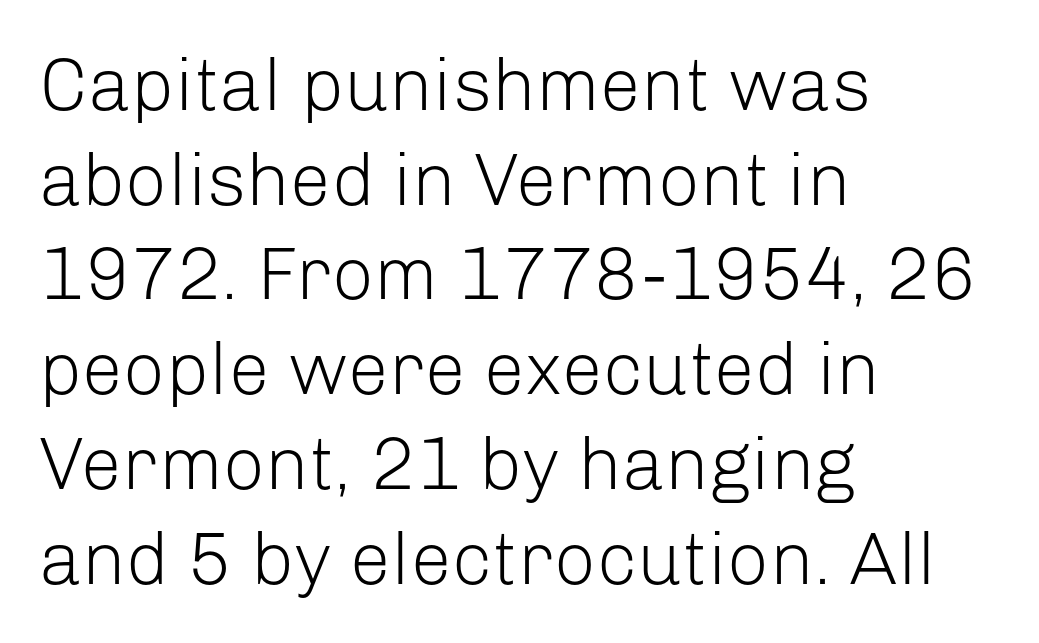
{"serif": "no", "italic": "no", "bold": "no", "weight": "light", "width": "normal", "stroke_contrast": "low", "x_height": "medium", "monospaced": "no", "underline": "no", "align": "left", "line_spacing": "normal", "line_spacing_ratio": 1.28, "letter_spacing": "normal", "letter_spacing_em": 0.0, "glyph_px": 74}
